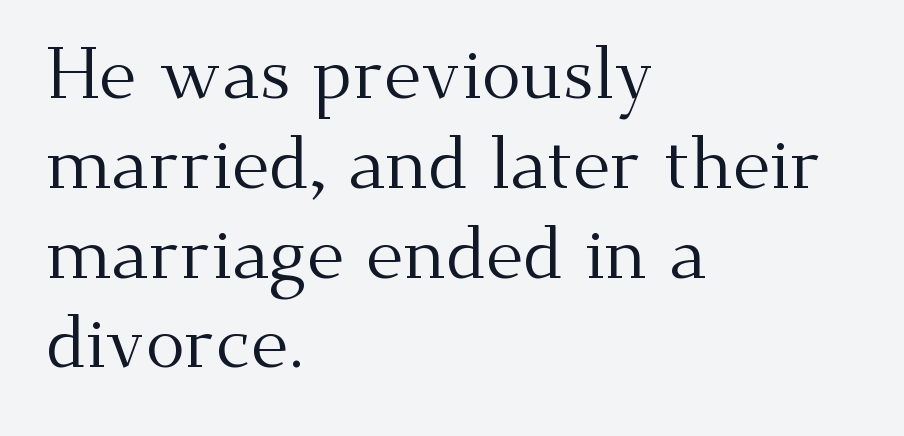
Q: Is the text bold? A: No.
Q: Is the text italic (slanted)? A: No, it is upright.
Q: Is the typeface a serif or a sans-serif typeface? A: Serif.
Q: Is the text underlined? A: No.
Q: How is the paragraph aligned? A: Left-aligned.
Q: Is the spacing between letters normal or unusually wide? A: Normal.
Q: Width (condensed, normal, or wide)? A: Normal.
Q: Stroke contrast? A: Medium.
Q: x-height? A: Small.
Q: Monospaced? A: No.
